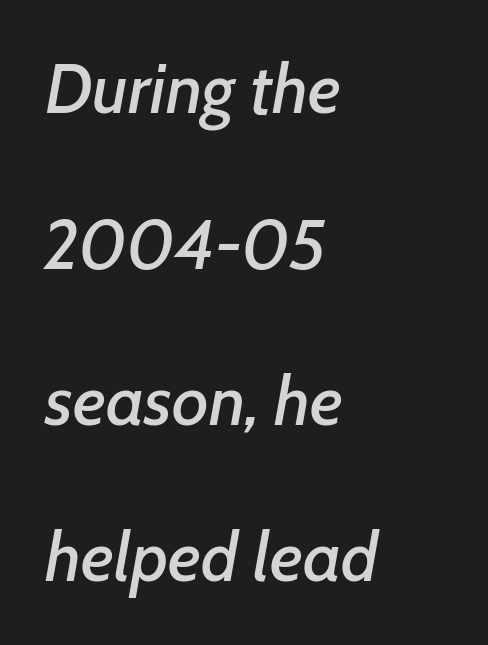
Q: Is the text italic (slanted)? A: Yes, it leans right by about 7 degrees.
Q: Is the text underlined? A: No.
Q: How is the paragraph aligned? A: Left-aligned.
Q: Is the spacing between letters normal or unusually wide? A: Normal.
Q: Is the spacing between lines tight, normal or loose? A: Loose.
Q: Width (condensed, normal, or wide)? A: Normal.
Q: Stroke contrast? A: Low.
Q: x-height? A: Medium.
Q: Monospaced? A: No.
